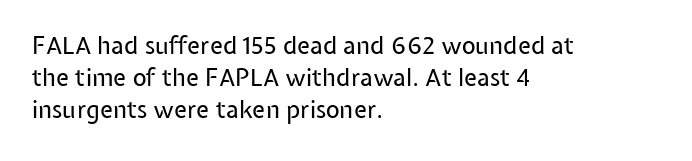
The strip under each line holds only bare page. You could call the tracking neutral — neither tight nor loose. Where is the straight margin? On the left. Upright lettering throughout. The weight tops out at a normal text grade.
